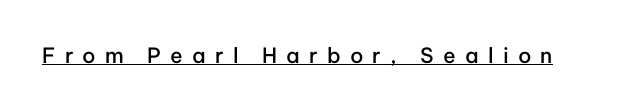
Posture: upright roman. Bold? Not quite — semibold, heavier than regular but stopping short. This is underlined copy, the kind a proofreader might mark for attention. The horizontal fit of the characters is loose and conspicuously gappy.
